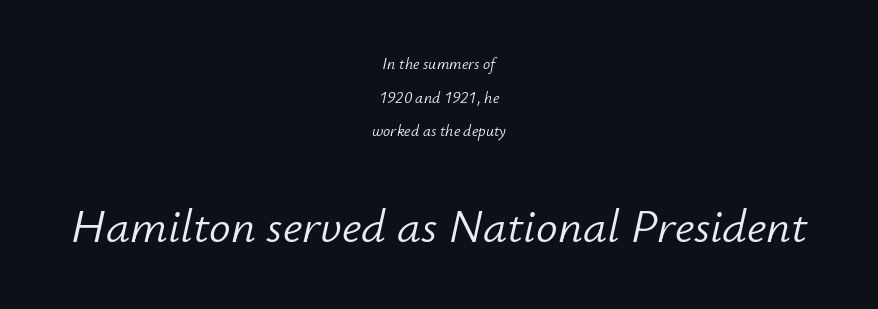
Q: Is the text bold? A: No.
Q: Is the text italic (slanted)? A: Yes, it leans right by about 12 degrees.
Q: Is the text underlined? A: No.
Q: How is the paragraph aligned? A: Centered.
Q: Is the spacing between letters normal or unusually wide? A: Normal.
Q: Is the spacing between lines tight, normal or loose? A: Loose.
Q: Which block of text is set in a larger size, the first (top) or the second (bottom)? A: The second (bottom) one.
Q: Width (condensed, normal, or wide)? A: Normal.
Q: Stroke contrast? A: Low.
Q: x-height? A: Small.
Q: Monospaced? A: No.
